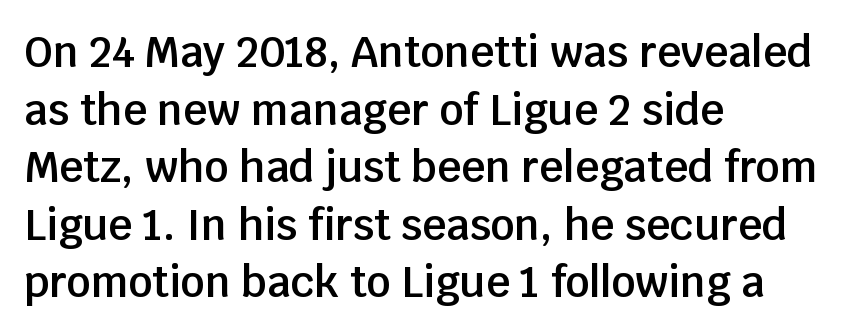
Q: Is the text bold? A: Semi-bold.
Q: Is the text italic (slanted)? A: No, it is upright.
Q: Is the typeface a serif or a sans-serif typeface? A: Sans-serif.
Q: Is the text underlined? A: No.
Q: How is the paragraph aligned? A: Left-aligned.
Q: Is the spacing between letters normal or unusually wide? A: Normal.
Q: Is the spacing between lines tight, normal or loose? A: Normal.
Q: Width (condensed, normal, or wide)? A: Normal.
Q: Stroke contrast? A: Low.
Q: x-height? A: Large.
Q: Monospaced? A: No.
